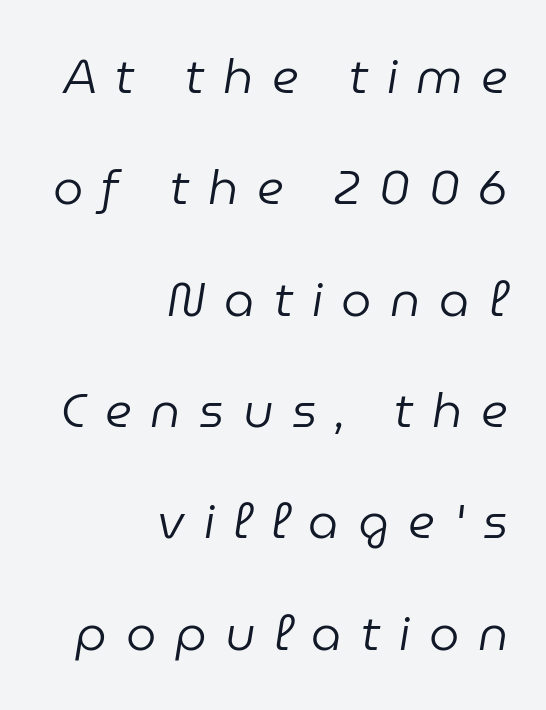
{"italic": "yes", "lean": "right", "slant_degrees": 9, "bold": "no", "weight": "regular", "width": "normal", "stroke_contrast": "low", "x_height": "medium", "monospaced": "no", "underline": "no", "align": "right", "line_spacing": "loose", "line_spacing_ratio": 2.32, "letter_spacing": "wide", "letter_spacing_em": 0.39, "glyph_px": 48}
